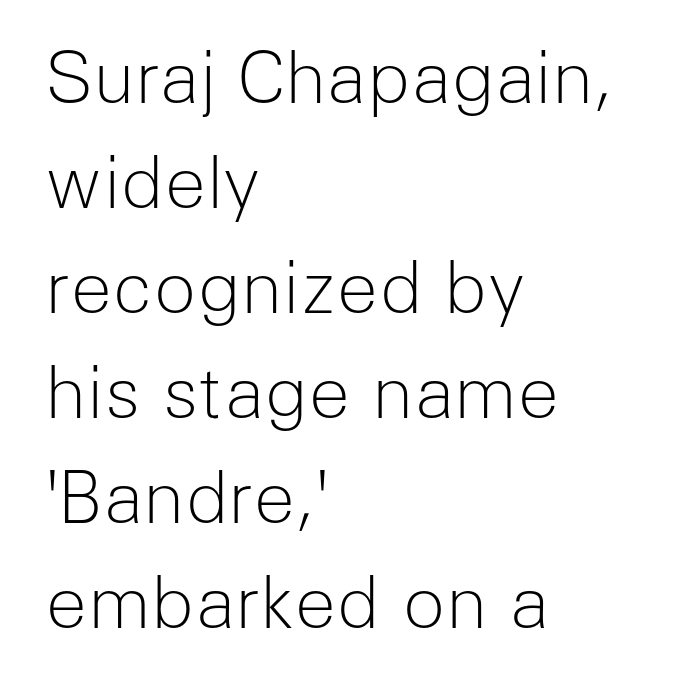
Q: Is the text bold? A: No.
Q: Is the text italic (slanted)? A: No, it is upright.
Q: Is the typeface a serif or a sans-serif typeface? A: Sans-serif.
Q: Is the text underlined? A: No.
Q: How is the paragraph aligned? A: Left-aligned.
Q: Is the spacing between letters normal or unusually wide? A: Normal.
Q: Is the spacing between lines tight, normal or loose? A: Normal.
Q: Width (condensed, normal, or wide)? A: Normal.
Q: Stroke contrast? A: Low.
Q: x-height? A: Medium.
Q: Monospaced? A: No.
